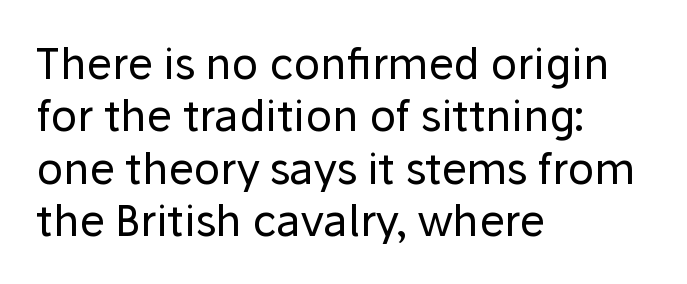
Q: Is the text bold? A: No.
Q: Is the text italic (slanted)? A: No, it is upright.
Q: Is the typeface a serif or a sans-serif typeface? A: Sans-serif.
Q: Is the text underlined? A: No.
Q: How is the paragraph aligned? A: Left-aligned.
Q: Is the spacing between letters normal or unusually wide? A: Normal.
Q: Width (condensed, normal, or wide)? A: Normal.
Q: Stroke contrast? A: Low.
Q: x-height? A: Medium.
Q: Monospaced? A: No.
